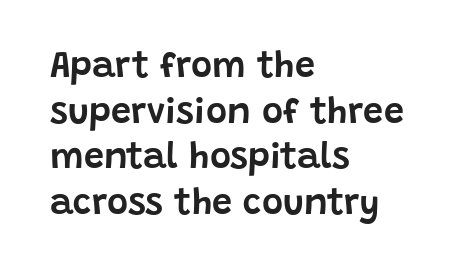
Q: Is the text italic (slanted)? A: No, it is upright.
Q: Is the typeface a serif or a sans-serif typeface? A: Sans-serif.
Q: Is the text underlined? A: No.
Q: How is the paragraph aligned? A: Left-aligned.
Q: Is the spacing between letters normal or unusually wide? A: Normal.
Q: Is the spacing between lines tight, normal or loose? A: Normal.
Q: Width (condensed, normal, or wide)? A: Normal.
Q: Stroke contrast? A: Low.
Q: x-height? A: Large.
Q: Monospaced? A: No.
